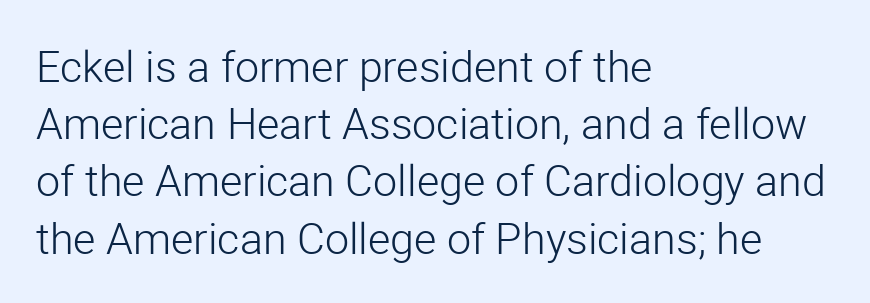
{"serif": "no", "italic": "no", "bold": "no", "weight": "light", "width": "normal", "stroke_contrast": "low", "x_height": "medium", "monospaced": "no", "underline": "no", "align": "left", "line_spacing": "normal", "line_spacing_ratio": 1.33, "letter_spacing": "normal", "letter_spacing_em": 0.0, "glyph_px": 43}
